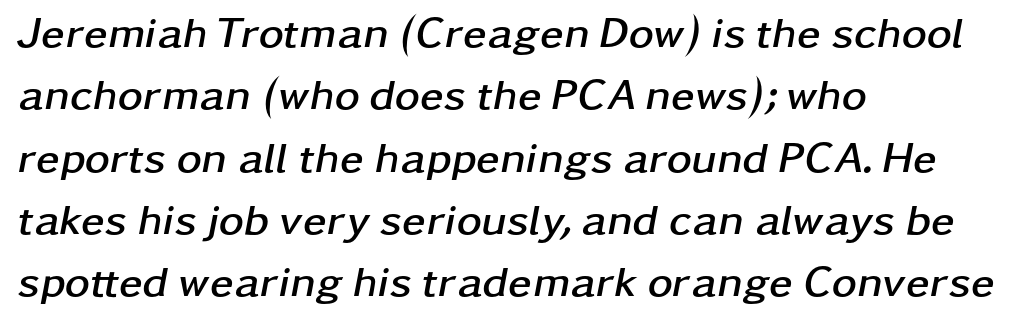
The image shows 43 px semibold, wide type, italic (leaning right); set left-aligned, normal line spacing (1.45x), normal letter spacing, not underlined; low stroke contrast and a medium x-height.
